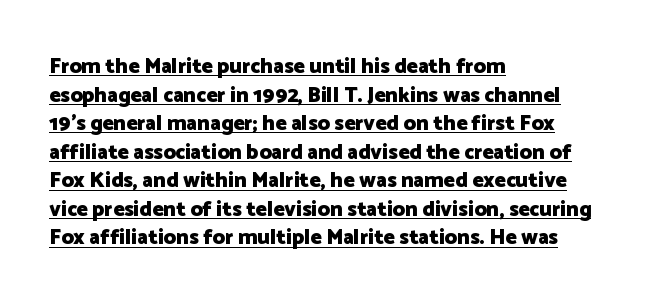
{"italic": "no", "bold": "yes", "underline": "yes", "align": "left", "line_spacing": "normal", "line_spacing_ratio": 1.36, "letter_spacing": "normal", "letter_spacing_em": 0.0, "glyph_px": 21}
